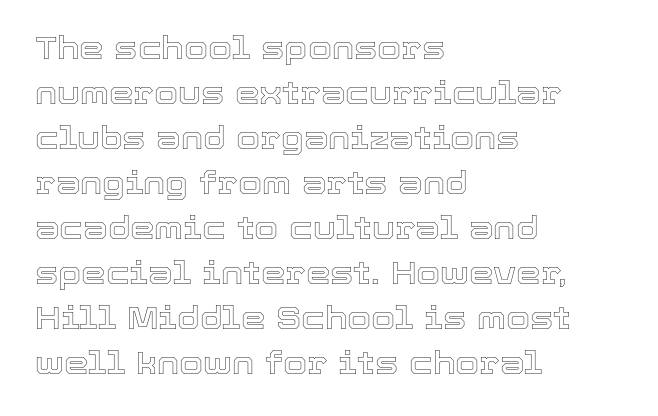
Q: Is the text italic (slanted)? A: No, it is upright.
Q: Is the text underlined? A: No.
Q: How is the paragraph aligned? A: Left-aligned.
Q: Is the spacing between letters normal or unusually wide? A: Normal.
Q: Is the spacing between lines tight, normal or loose? A: Normal.
Q: Width (condensed, normal, or wide)? A: Normal.
Q: x-height? A: Medium.
Q: Monospaced? A: No.
